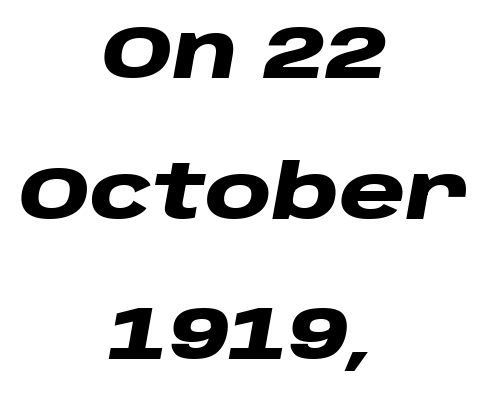
The image shows 76 px heavy, wide type, italic (leaning right); set centered, line spacing 1.85x, normal letter spacing, not underlined; low stroke contrast and a large x-height.
